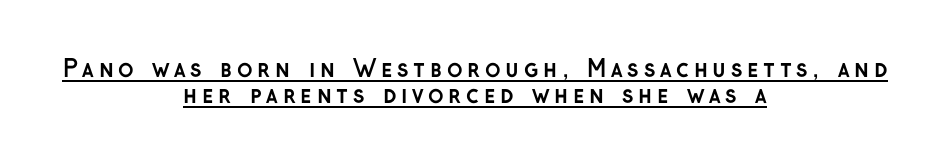
The typography opts for an upright posture over an oblique one. Emphasis by weight is at full strength: bold. The tracking jumps out immediately: characters are airy and widely separated. The text block is weighted toward neither margin, spreading evenly from the middle. This sample trades vertical openness for compactness between lines.
